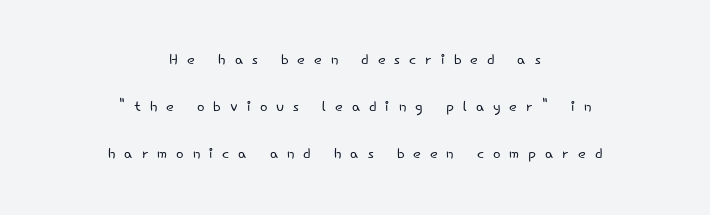
Q: Is the text bold? A: No.
Q: Is the text italic (slanted)? A: No, it is upright.
Q: Is the text underlined? A: No.
Q: How is the paragraph aligned? A: Centered.
Q: Is the spacing between letters normal or unusually wide? A: Unusually wide.
Q: Is the spacing between lines tight, normal or loose? A: Loose.
